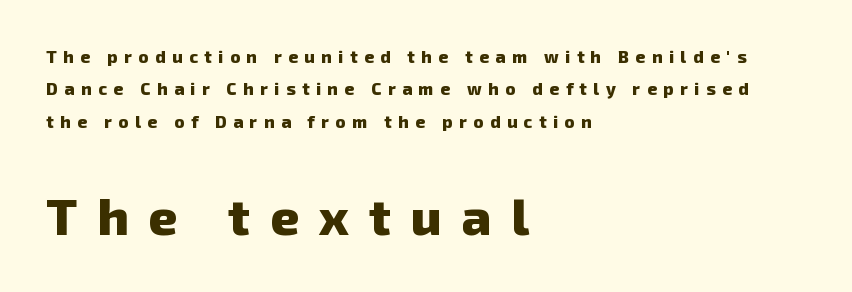
The image shows 51 px heavy sans-serif type; set left-aligned, loose line spacing (1.9x), unusually wide letter spacing (+0.39 em), not underlined; the second (bottom) block is 3.0x larger; low stroke contrast and a medium x-height.
